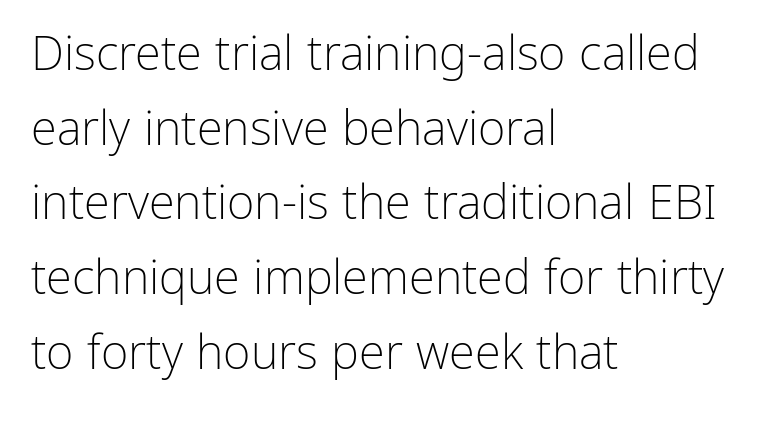
Q: Is the text bold? A: No.
Q: Is the text italic (slanted)? A: No, it is upright.
Q: Is the typeface a serif or a sans-serif typeface? A: Sans-serif.
Q: Is the text underlined? A: No.
Q: How is the paragraph aligned? A: Left-aligned.
Q: Is the spacing between letters normal or unusually wide? A: Normal.
Q: Is the spacing between lines tight, normal or loose? A: Normal.
Q: Width (condensed, normal, or wide)? A: Normal.
Q: Stroke contrast? A: Low.
Q: x-height? A: Medium.
Q: Monospaced? A: No.
